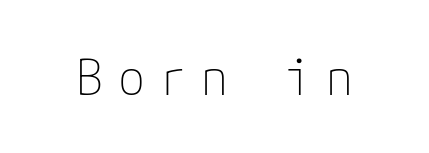
Q: Is the text bold? A: No.
Q: Is the text italic (slanted)? A: No, it is upright.
Q: Is the typeface a serif or a sans-serif typeface? A: Sans-serif.
Q: Is the text underlined? A: No.
Q: Is the spacing between letters normal or unusually wide? A: Unusually wide.
Q: Width (condensed, normal, or wide)? A: Normal.
Q: Stroke contrast? A: Low.
Q: x-height? A: Medium.
